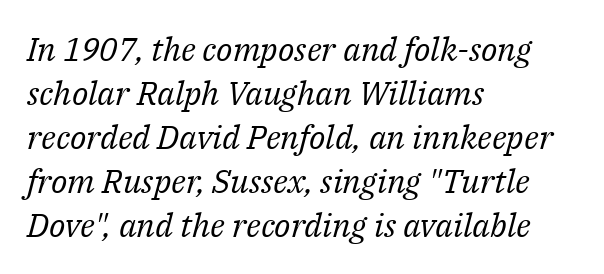
The image shows 33 px regular-weight serif type, italic (leaning right); set left-aligned, normal line spacing (1.33x), normal letter spacing, not underlined; medium stroke contrast and a medium x-height.
